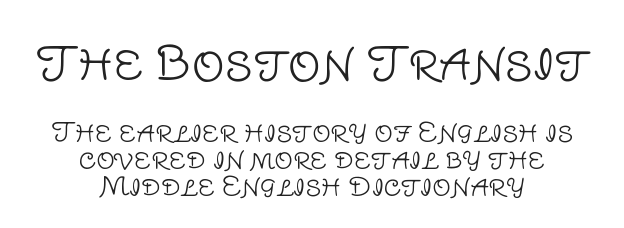
Q: Is the text bold? A: No.
Q: Is the text italic (slanted)? A: Yes.
Q: Is the typeface a serif or a sans-serif typeface? A: Sans-serif.
Q: Is the text underlined? A: No.
Q: How is the paragraph aligned? A: Centered.
Q: Is the spacing between letters normal or unusually wide? A: Normal.
Q: Is the spacing between lines tight, normal or loose? A: Tight.
Q: Which block of text is set in a larger size, the first (top) or the second (bottom)? A: The first (top) one.
Q: Width (condensed, normal, or wide)? A: Normal.
Q: Stroke contrast? A: Low.
Q: x-height? A: Large.
Q: Monospaced? A: No.
